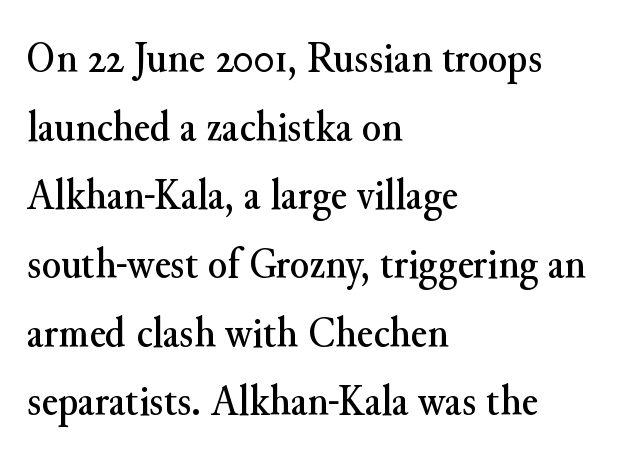
Horizontal alignment here is leftward, the default for most running prose. This sample has the flowing, uneven cadence of proportional lettering. Letter spacing: default. The strip under each line holds only bare page. The letters stand straight up with perfectly vertical stems. A normal amount of white space separates one row of letters from the next.
